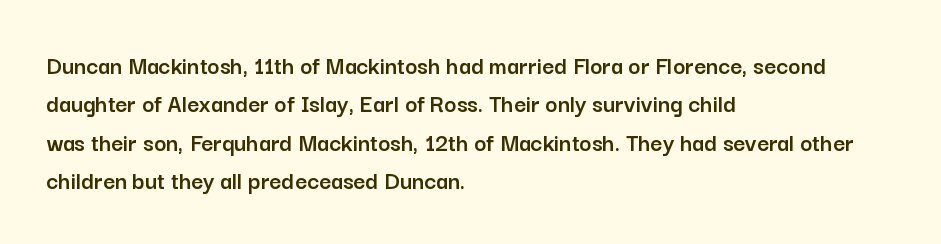
Q: Is the text italic (slanted)? A: No, it is upright.
Q: Is the text underlined? A: No.
Q: How is the paragraph aligned? A: Left-aligned.
Q: Is the spacing between letters normal or unusually wide? A: Normal.
Q: Is the spacing between lines tight, normal or loose? A: Normal.
